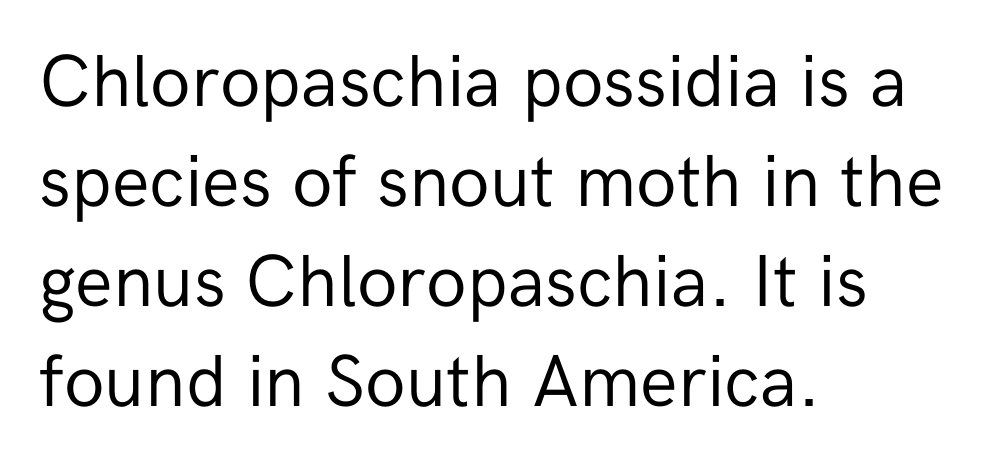
The paragraph has a hard left edge and a soft right edge. Is this a fixed-width face? No — the glyphs have proportional, varying widths. Stroke mass is kept to a normal reading level or below. Check under the words: just untouched page. Regarding leading, the lines here are spaced in the standard way.
